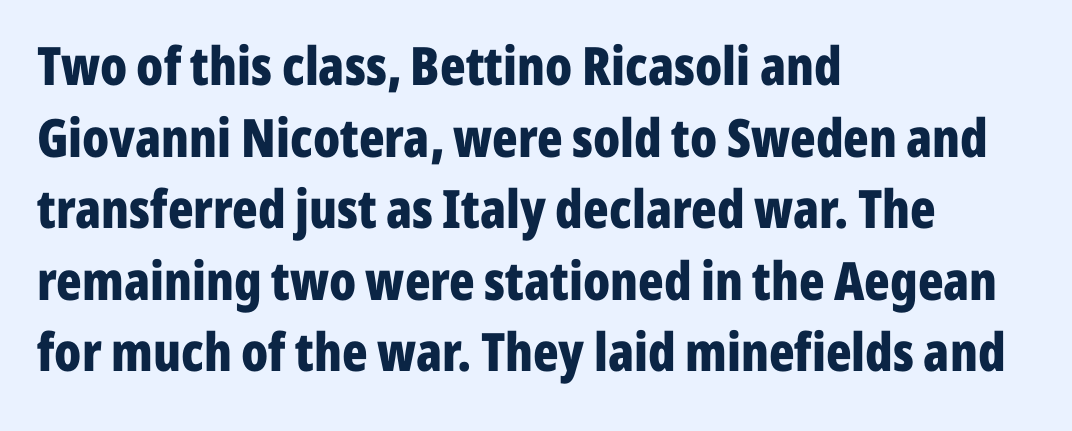
Q: Is the text bold? A: Yes.
Q: Is the text italic (slanted)? A: No, it is upright.
Q: Is the typeface a serif or a sans-serif typeface? A: Sans-serif.
Q: Is the text underlined? A: No.
Q: How is the paragraph aligned? A: Left-aligned.
Q: Is the spacing between letters normal or unusually wide? A: Normal.
Q: Is the spacing between lines tight, normal or loose? A: Normal.
Q: Width (condensed, normal, or wide)? A: Condensed.
Q: Stroke contrast? A: Low.
Q: x-height? A: Medium.
Q: Monospaced? A: No.
